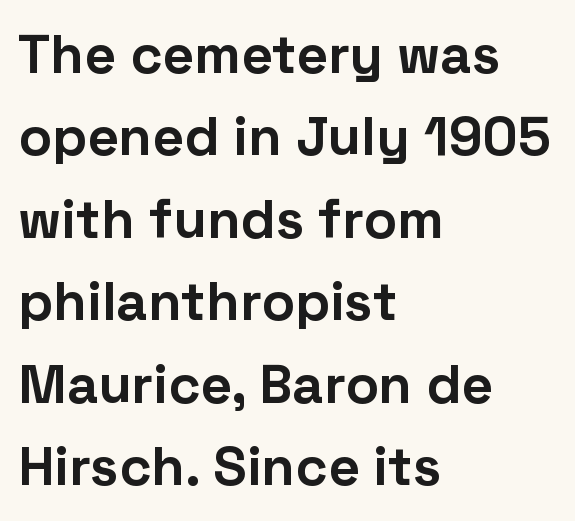
Q: Is the text bold? A: Yes.
Q: Is the text italic (slanted)? A: No, it is upright.
Q: Is the typeface a serif or a sans-serif typeface? A: Sans-serif.
Q: Is the text underlined? A: No.
Q: How is the paragraph aligned? A: Left-aligned.
Q: Is the spacing between letters normal or unusually wide? A: Normal.
Q: Is the spacing between lines tight, normal or loose? A: Normal.
Q: Width (condensed, normal, or wide)? A: Normal.
Q: Stroke contrast? A: Low.
Q: x-height? A: Medium.
Q: Monospaced? A: No.
